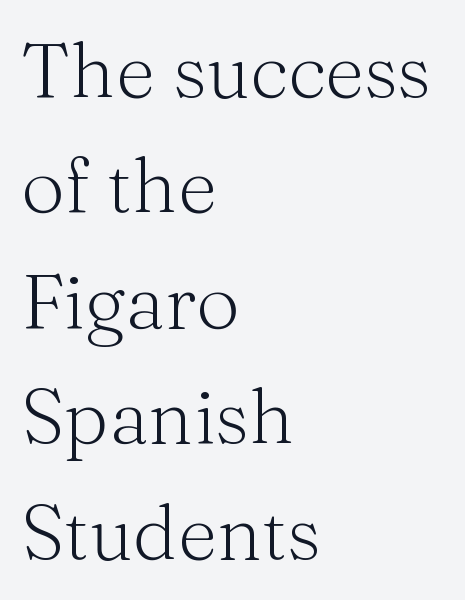
{"serif": "yes", "italic": "no", "bold": "no", "weight": "light", "width": "normal", "stroke_contrast": "medium", "x_height": "medium", "monospaced": "no", "underline": "no", "align": "left", "line_spacing": "normal", "line_spacing_ratio": 1.5, "letter_spacing": "normal", "letter_spacing_em": 0.0, "glyph_px": 77}
